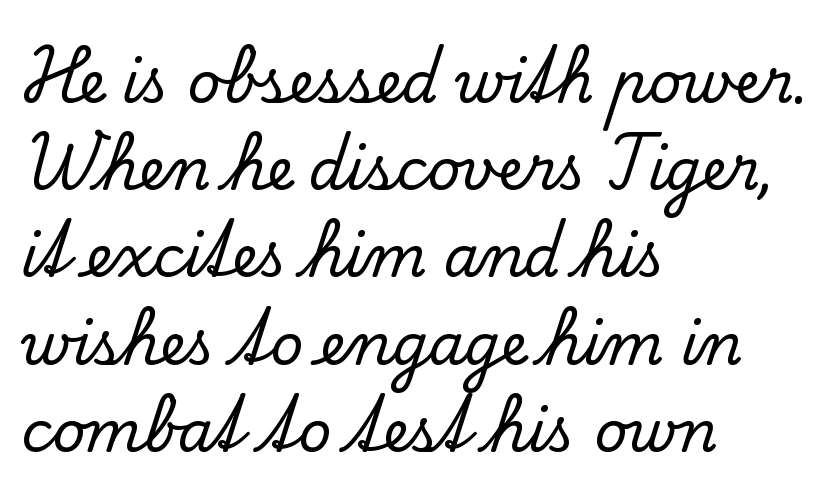
{"serif": "yes", "width": "normal", "stroke_contrast": "low", "x_height": "small", "monospaced": "no", "underline": "no", "align": "left", "line_spacing": "normal", "line_spacing_ratio": 1.53, "letter_spacing": "normal", "letter_spacing_em": 0.0, "glyph_px": 57}
